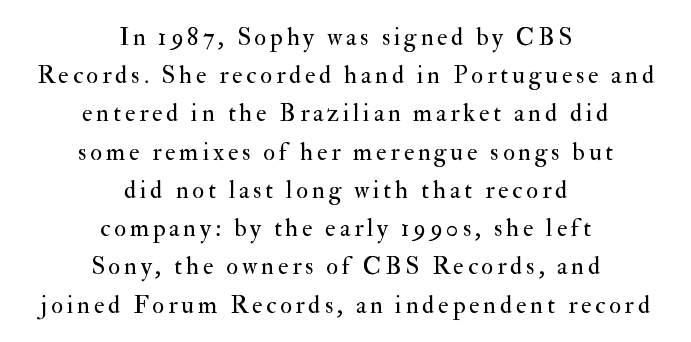
Horizontal bands of white between lines are of average thickness. Stroke thickness stays within the range of a standard reading face or lighter. Does the copy run flush right? No — it is centered line by line. Nope, not italic — everything's standing straight. Anything drawn beneath the words? Only blank space.
